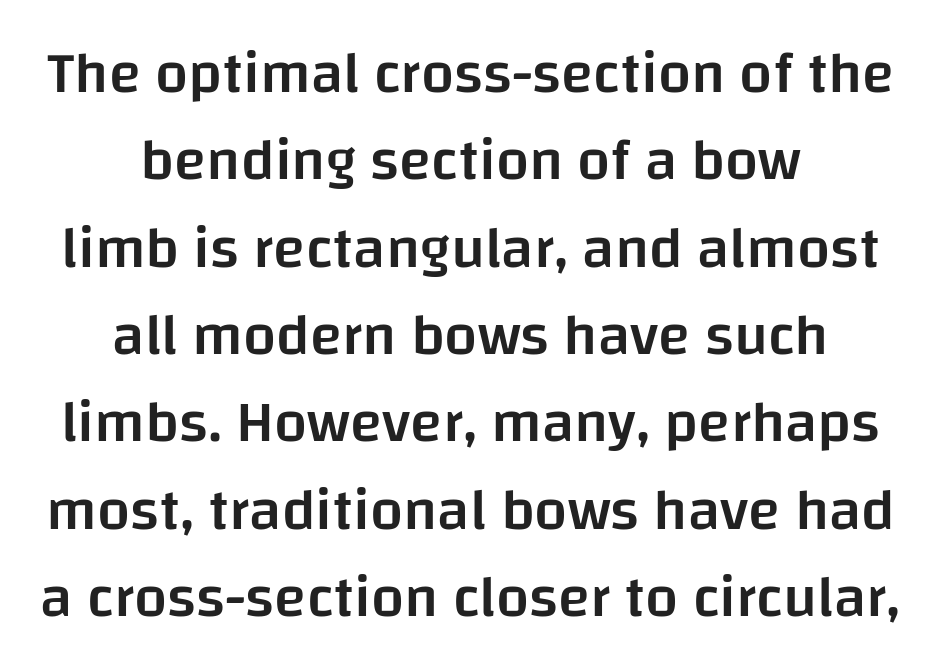
{"serif": "no", "italic": "no", "bold": "semi", "weight": "semibold", "width": "normal", "stroke_contrast": "low", "x_height": "large", "monospaced": "no", "underline": "no", "align": "center", "line_spacing": "normal", "line_spacing_ratio": 1.48, "letter_spacing": "normal", "letter_spacing_em": 0.0, "glyph_px": 59}
